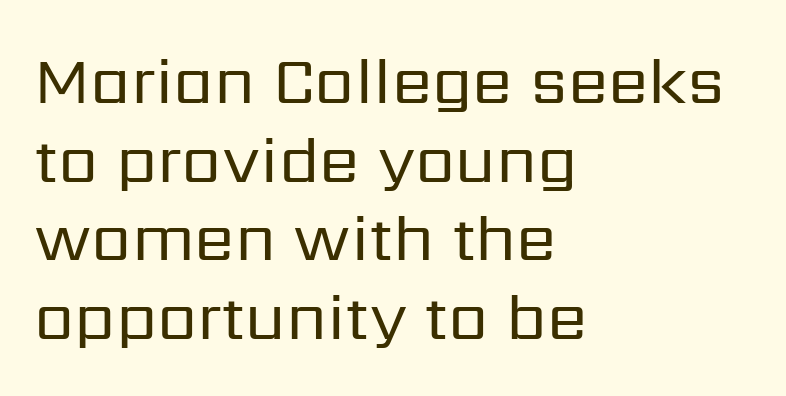
Q: Is the text bold? A: No.
Q: Is the text italic (slanted)? A: No, it is upright.
Q: Is the typeface a serif or a sans-serif typeface? A: Sans-serif.
Q: Is the text underlined? A: No.
Q: How is the paragraph aligned? A: Left-aligned.
Q: Is the spacing between letters normal or unusually wide? A: Normal.
Q: Width (condensed, normal, or wide)? A: Normal.
Q: Stroke contrast? A: Low.
Q: x-height? A: Medium.
Q: Monospaced? A: No.
